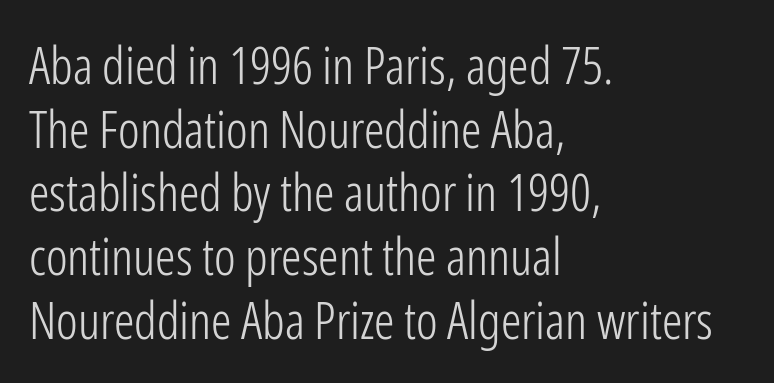
The image shows 51 px light, condensed sans-serif type, upright; set left-aligned, normal line spacing (1.25x), normal letter spacing, not underlined; low stroke contrast and a medium x-height.
